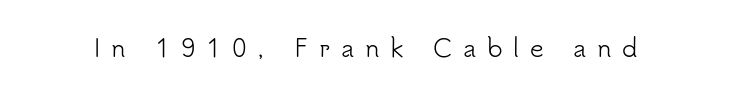
The image shows 24 px text type, upright; set unusually wide letter spacing (+0.45 em), not underlined.
